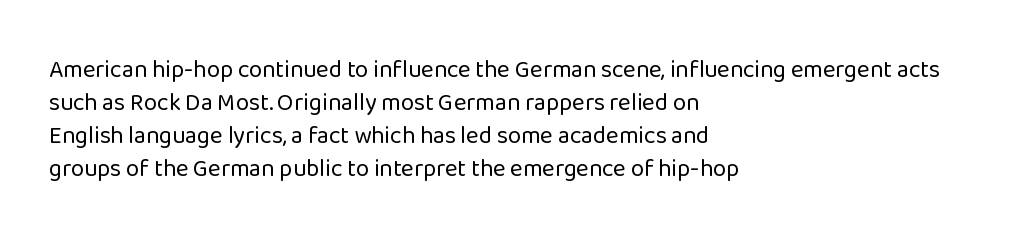
These lines stack with their left ends in a neat column. Letters rest on an invisible, unmarked baseline. The lines sit at an ordinary, default distance from one another. The type sits square on the baseline with zero lean. No letter is thick-stroked: the sample isn't bold. Default kerning and tracking; the words read as compact shapes.
